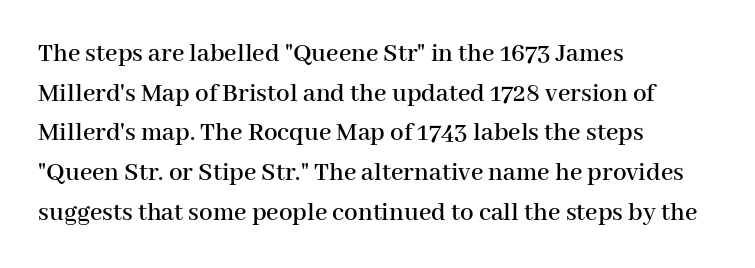
{"italic": "no", "underline": "no", "align": "left", "line_spacing": "normal", "line_spacing_ratio": 1.47, "letter_spacing": "normal", "letter_spacing_em": 0.0, "glyph_px": 27}
